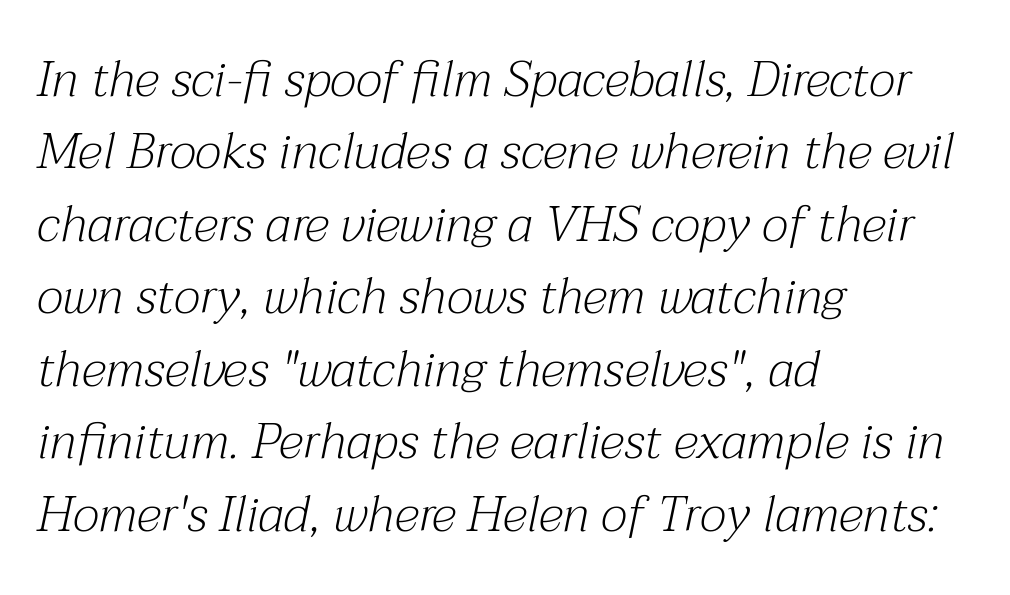
Q: Is the text bold? A: No.
Q: Is the text italic (slanted)? A: Yes, it leans right by about 12 degrees.
Q: Is the typeface a serif or a sans-serif typeface? A: Serif.
Q: Is the text underlined? A: No.
Q: How is the paragraph aligned? A: Left-aligned.
Q: Is the spacing between letters normal or unusually wide? A: Normal.
Q: Is the spacing between lines tight, normal or loose? A: Normal.
Q: Width (condensed, normal, or wide)? A: Normal.
Q: Stroke contrast? A: Medium.
Q: x-height? A: Medium.
Q: Monospaced? A: No.
